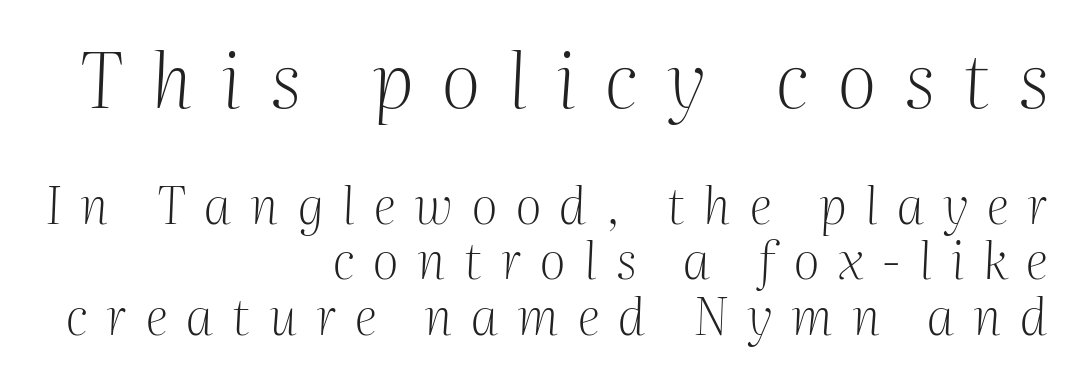
The image shows 77 px light serif type, italic (leaning right); set right-aligned, tight line spacing (1.09x), unusually wide letter spacing (+0.37 em), not underlined; the first (top) block is 1.51x larger; medium stroke contrast and a medium x-height.
